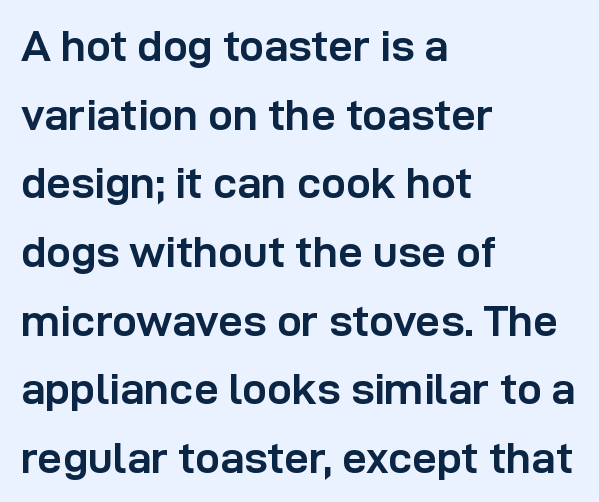
{"serif": "no", "italic": "no", "bold": "yes", "weight": "semibold", "width": "normal", "stroke_contrast": "low", "x_height": "medium", "monospaced": "no", "underline": "no", "align": "left", "line_spacing": "normal", "line_spacing_ratio": 1.56, "letter_spacing": "normal", "letter_spacing_em": 0.0, "glyph_px": 44}
